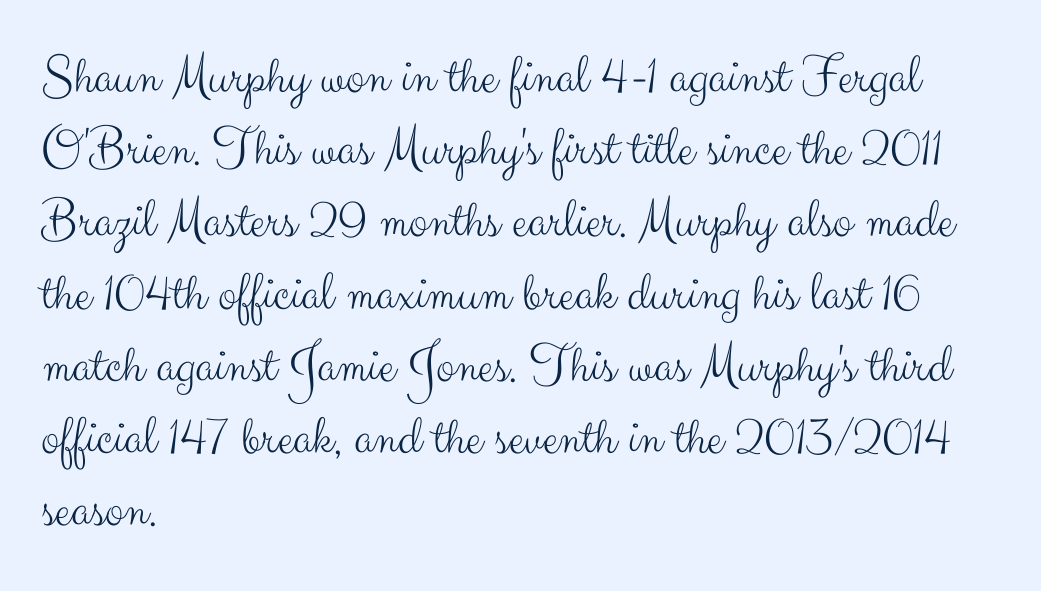
{"serif": "no", "bold": "no", "weight": "light", "width": "normal", "stroke_contrast": "medium", "x_height": "small", "monospaced": "no", "underline": "no", "align": "left", "line_spacing": "normal", "line_spacing_ratio": 1.29, "letter_spacing": "normal", "letter_spacing_em": 0.0, "glyph_px": 56}
